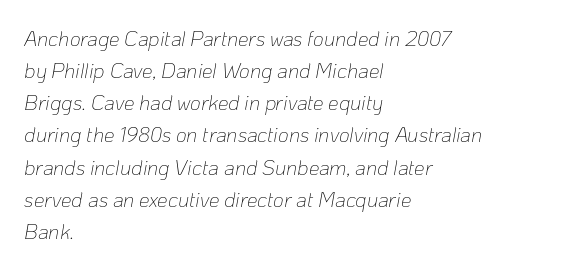
The image shows 21 px text type, italic (leaning right); set left-aligned, normal line spacing (1.53x), normal letter spacing, not underlined.
